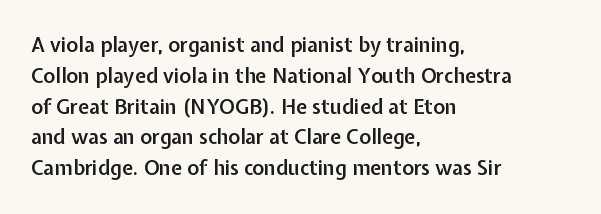
Strokes here are thickened, but only to semibold level. Successive baselines arrive at the customary interval. The axis of the letterforms is exactly vertical. Anything drawn beneath the words? Only blank space. Which margin do the lines hug? The left one — the right edge is uneven. This rendering leaves character spacing at its baseline value.
